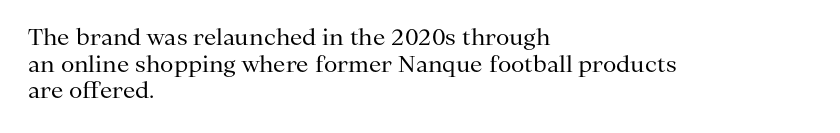
The face used here is rendered with its standard letterfit. The rag falls on the right side of this text block. The typeface has the unassuming heft of standard copy or less. Italic: no, the glyphs are upright roman.
